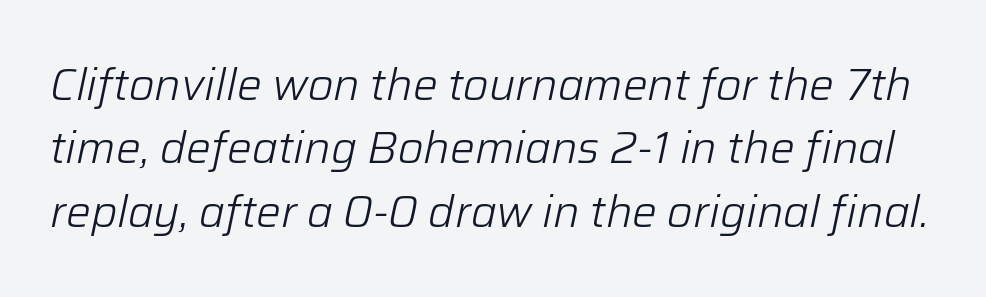
The image shows 44 px light type, italic (leaning right); set normal line spacing (1.44x), normal letter spacing, not underlined; low stroke contrast and a medium x-height.
